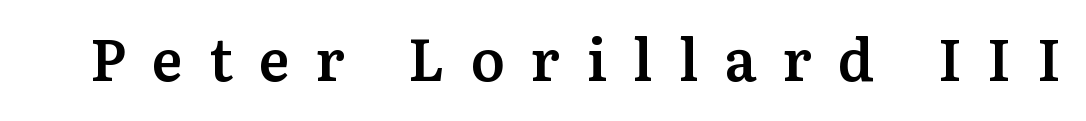
Q: Is the text bold? A: Semi-bold.
Q: Is the text italic (slanted)? A: No, it is upright.
Q: Is the typeface a serif or a sans-serif typeface? A: Serif.
Q: Is the text underlined? A: No.
Q: Is the spacing between letters normal or unusually wide? A: Unusually wide.
Q: Width (condensed, normal, or wide)? A: Normal.
Q: Stroke contrast? A: Medium.
Q: x-height? A: Medium.
Q: Monospaced? A: No.
